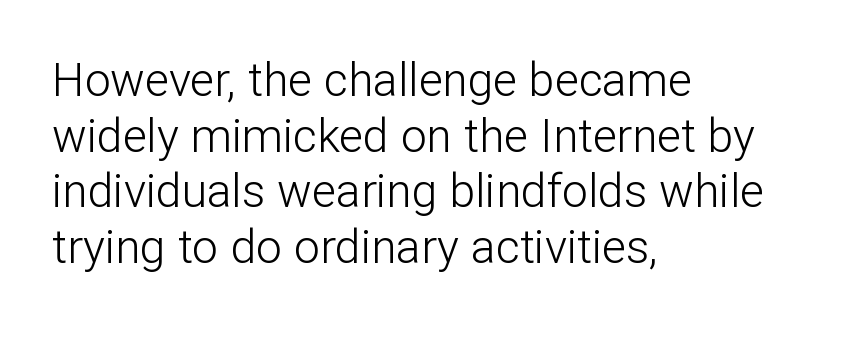
{"serif": "no", "italic": "no", "bold": "no", "weight": "light", "width": "normal", "stroke_contrast": "low", "x_height": "medium", "monospaced": "no", "underline": "no", "align": "left", "line_spacing_ratio": 1.21, "letter_spacing": "normal", "letter_spacing_em": 0.0, "glyph_px": 46}
